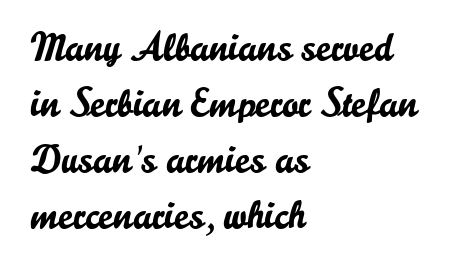
The block of text has a typical density, with ordinary space between rows. Tracking here is standard; glyphs follow each other at the usual distance. Serifs: no, the terminals of the letterforms are clean. No word sits above an underline. Is the block centered? No — it sits flush against the left margin. These lines are rendered in a variable-pitch font.
